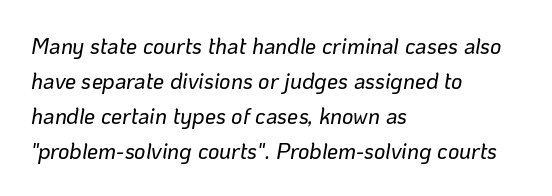
{"italic": "yes", "lean": "right", "slant_degrees": 10, "underline": "no", "align": "left", "line_spacing": "normal", "line_spacing_ratio": 1.59, "letter_spacing": "normal", "letter_spacing_em": 0.0, "glyph_px": 22}
